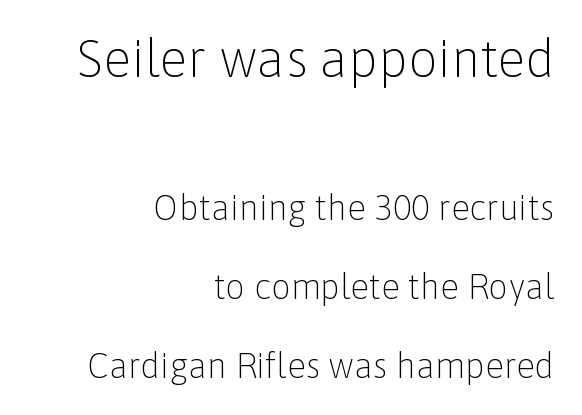
Weight: in the light-to-regular range. Do the letters lean? They stand straight. The passage shown has conventional tracking throughout. Which of the two is more prominent by size? The first, at the top. No word sits above an underline.
